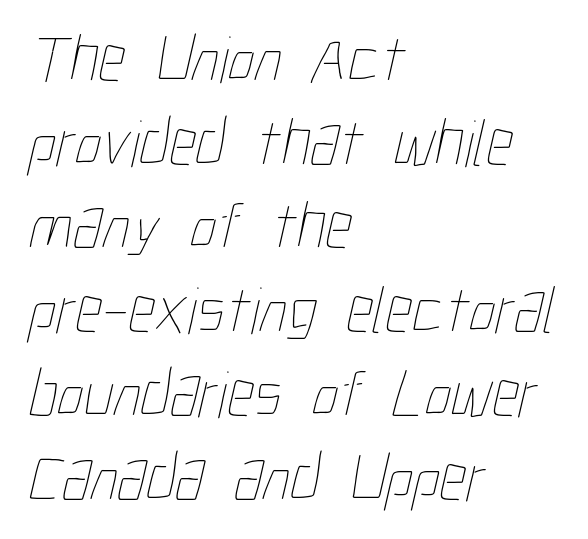
Short note: letters normally spaced. Descenders hang freely into open space. The passage shown is typed in a proportional face where columns would drift. Weight: not bold — regular or lighter.
